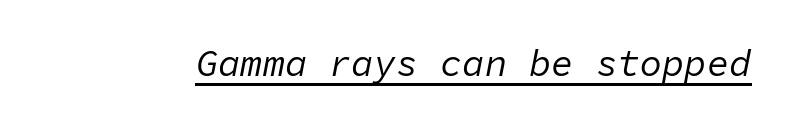
What decoration does the sample have? An underline. Each word holds together tightly as a unit, with standard inter-letter gaps. Observe the lean: these are italic letterforms. The rendering uses typewriter-style spacing with identical character cells. Is this a heavy cut? Hardly; it is regular or lighter.
